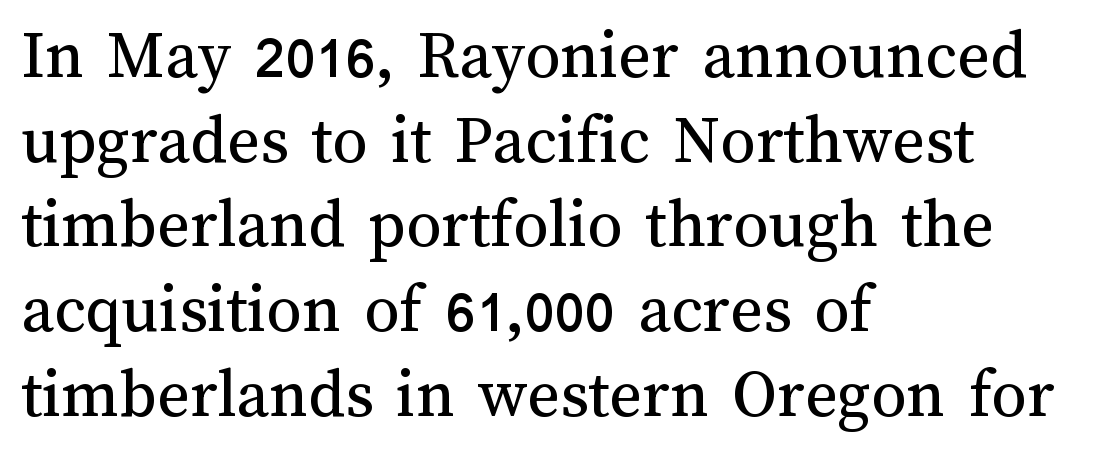
Caption: face not bold, strokes unweighted. Short and long lines alike share a common starting point at left. Is there any slant? The stems are plumb. Nobody drew a line under any word here. Observe the ordinary spacing: letters are neighbours, not strangers.
